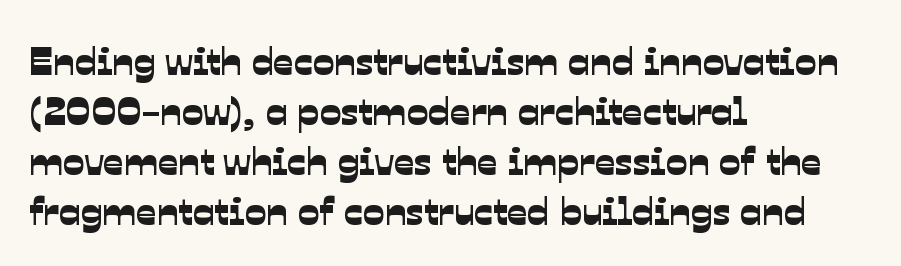
The image shows 40 px sans-serif type; set left-aligned, normal line spacing (1.25x), normal letter spacing, not underlined; low stroke contrast and a medium x-height.
